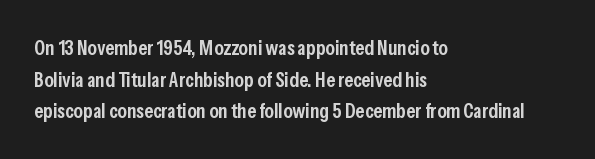
{"italic": "no", "bold": "semi", "underline": "no", "align": "left", "line_spacing": "normal", "line_spacing_ratio": 1.51, "letter_spacing": "normal", "letter_spacing_em": 0.0, "glyph_px": 21}
